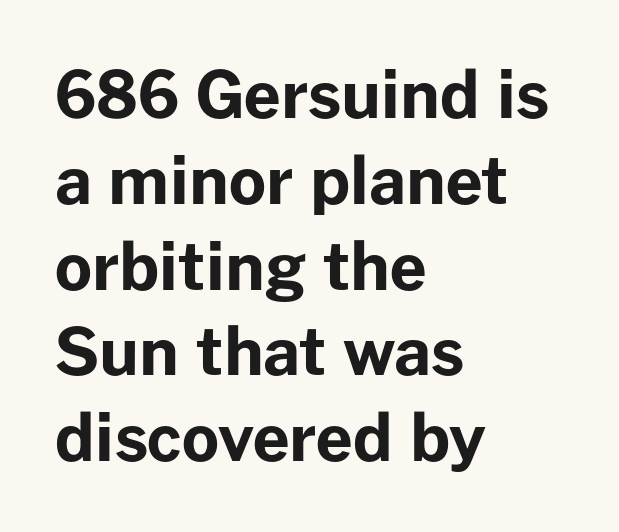
{"serif": "no", "italic": "no", "bold": "yes", "weight": "bold", "width": "normal", "stroke_contrast": "low", "x_height": "medium", "monospaced": "no", "underline": "no", "align": "left", "line_spacing": "normal", "line_spacing_ratio": 1.32, "letter_spacing": "normal", "letter_spacing_em": 0.0, "glyph_px": 65}
